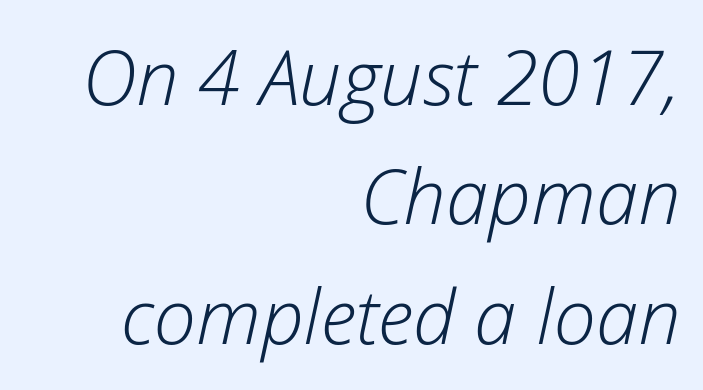
{"italic": "yes", "lean": "right", "slant_degrees": 12, "bold": "no", "weight": "light", "width": "normal", "stroke_contrast": "low", "x_height": "medium", "monospaced": "no", "underline": "no", "align": "right", "line_spacing": "normal", "line_spacing_ratio": 1.57, "letter_spacing": "normal", "letter_spacing_em": 0.0, "glyph_px": 76}
